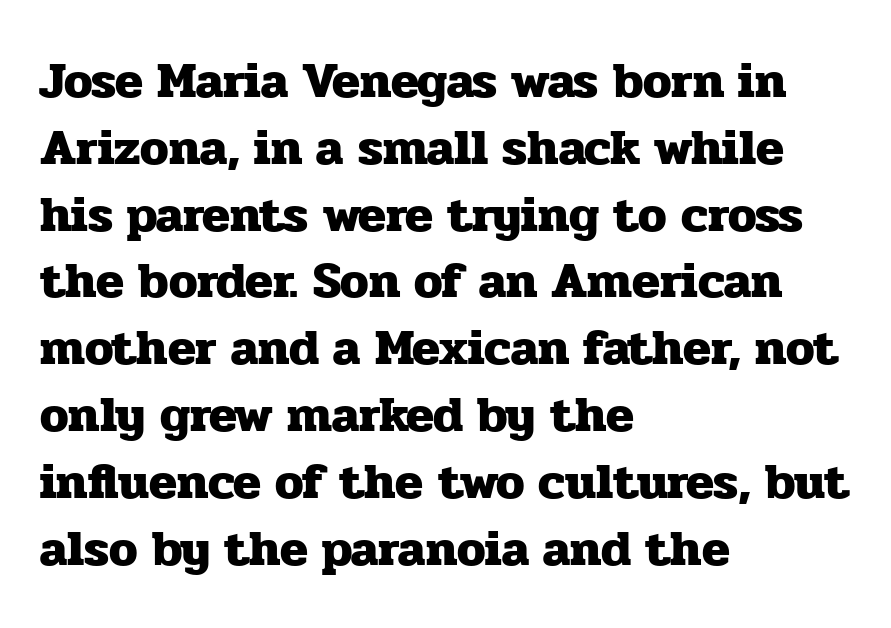
{"serif": "yes", "italic": "no", "bold": "yes", "weight": "heavy", "width": "normal", "stroke_contrast": "low", "x_height": "medium", "monospaced": "no", "underline": "no", "align": "left", "line_spacing": "normal", "line_spacing_ratio": 1.31, "letter_spacing": "normal", "letter_spacing_em": 0.0, "glyph_px": 51}
